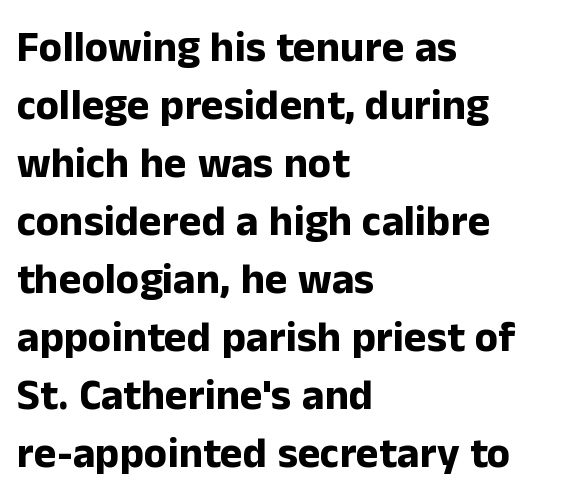
The image shows 43 px bold sans-serif type, upright; set left-aligned, normal line spacing (1.35x), normal letter spacing, not underlined; low stroke contrast and a medium x-height.
